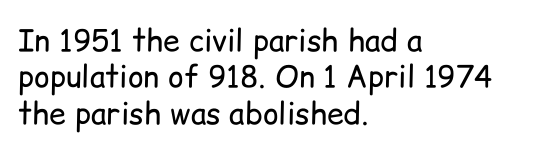
The image shows 30 px regular-weight sans-serif type, upright; set left-aligned, line spacing 1.21x, normal letter spacing, not underlined; low stroke contrast and a medium x-height.
